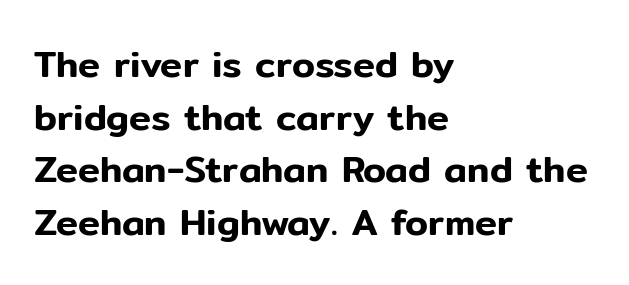
The image shows 37 px sans-serif type, upright; set left-aligned, normal line spacing (1.42x), normal letter spacing, not underlined; low stroke contrast and a medium x-height.
